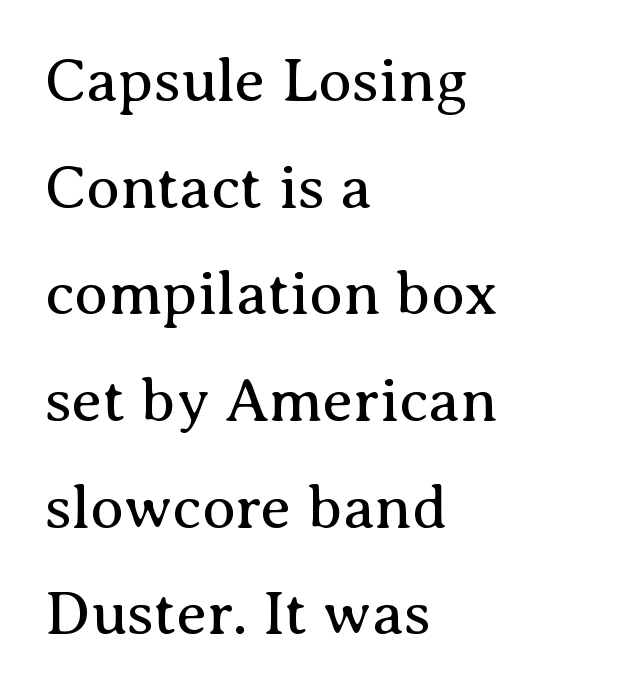
Q: Is the text bold? A: No.
Q: Is the text italic (slanted)? A: No, it is upright.
Q: Is the typeface a serif or a sans-serif typeface? A: Serif.
Q: Is the text underlined? A: No.
Q: How is the paragraph aligned? A: Left-aligned.
Q: Is the spacing between letters normal or unusually wide? A: Normal.
Q: Width (condensed, normal, or wide)? A: Normal.
Q: Stroke contrast? A: Medium.
Q: x-height? A: Medium.
Q: Monospaced? A: No.
